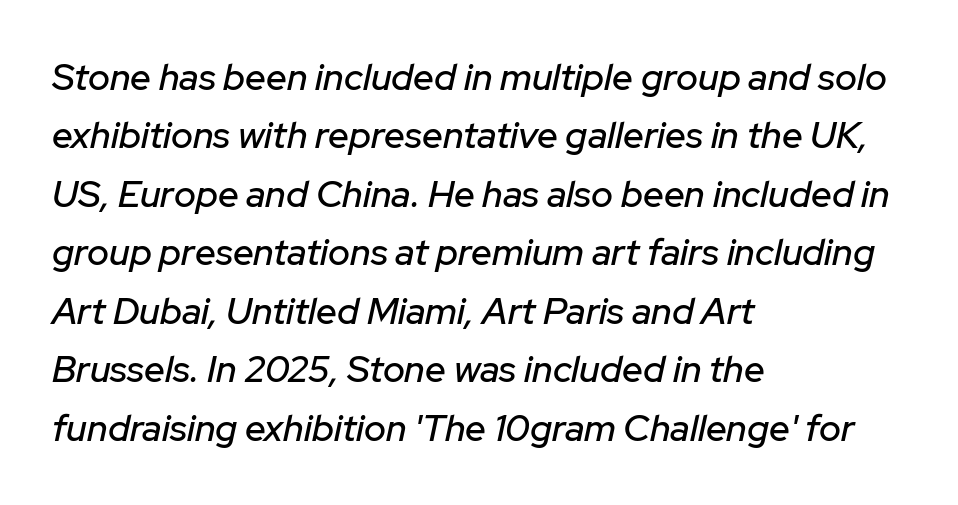
The image shows 37 px text type, italic (leaning right); set left-aligned, normal line spacing (1.58x), normal letter spacing, not underlined; low stroke contrast and a medium x-height.
